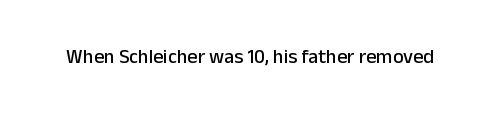
Q: Is the text italic (slanted)? A: No, it is upright.
Q: Is the text underlined? A: No.
Q: Is the spacing between letters normal or unusually wide? A: Normal.
